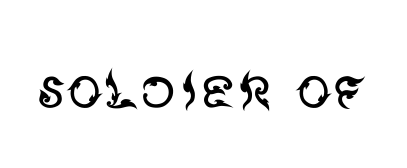
Q: Is the text bold? A: No.
Q: Is the text italic (slanted)? A: No, it is upright.
Q: Is the typeface a serif or a sans-serif typeface? A: Sans-serif.
Q: Is the text underlined? A: No.
Q: Is the spacing between letters normal or unusually wide? A: Normal.
Q: Width (condensed, normal, or wide)? A: Normal.
Q: Stroke contrast? A: Medium.
Q: x-height? A: Large.
Q: Monospaced? A: No.
